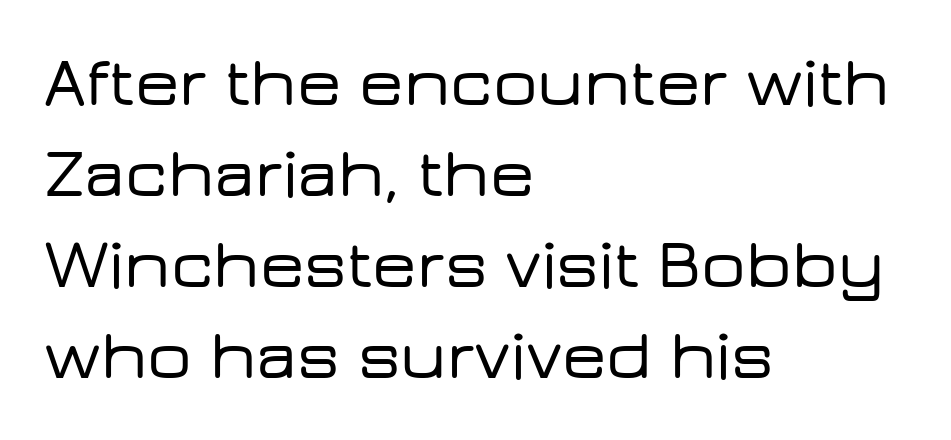
Just letters on the line, the space beneath them empty. Nothing sits at the stroke ends, so this counts as sans-serif. Notice how the stems are strictly vertical — no italics here. Vertically, the passage feels balanced, rows spaced as you'd expect.
